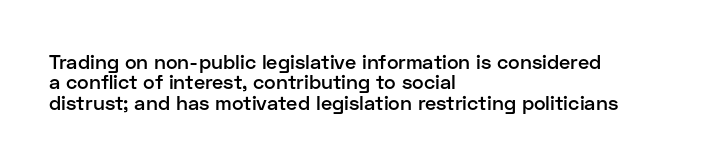
Italic? Not at all — the glyphs are vertical. Horizontal bands of white between lines are thin slivers. A semibold gives these letters moderate extra thickness, short of bold. Short note: letters normally spaced. If you drew a ruler down the left edge, every line would touch it. The passage shown is not underscored anywhere.
